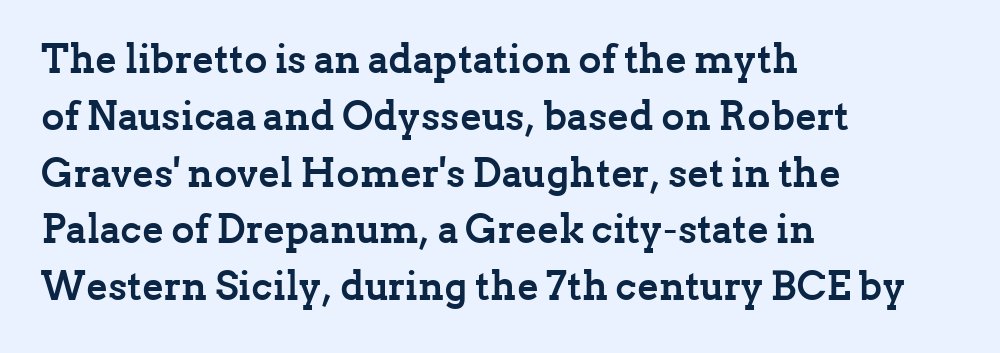
Descender tails drop into unmarked territory. Each line starts at the same left margin while the right side varies. The lettering holds an erect, upright posture throughout. On the weight axis this lands at bold, roughly 700. Stroke terminals: seriffed. A typesetter would call this proportional, since set widths differ per character.
